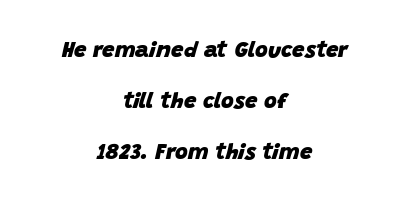
Q: Is the text bold? A: Yes.
Q: Is the text italic (slanted)? A: Yes, it leans right by about 15 degrees.
Q: Is the text underlined? A: No.
Q: How is the paragraph aligned? A: Centered.
Q: Is the spacing between letters normal or unusually wide? A: Normal.
Q: Is the spacing between lines tight, normal or loose? A: Loose.
